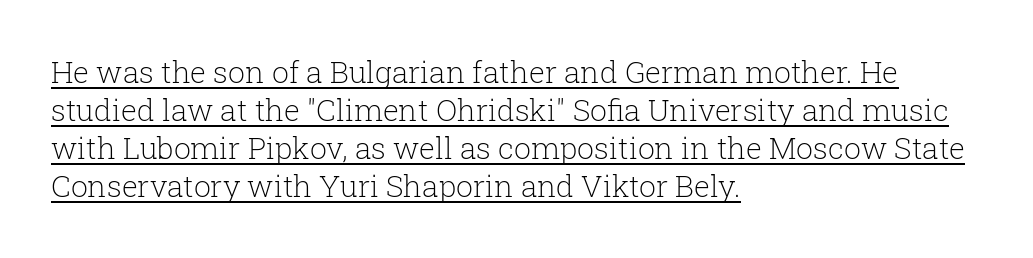
{"serif": "yes", "italic": "no", "bold": "no", "weight": "light", "width": "normal", "stroke_contrast": "low", "x_height": "medium", "monospaced": "no", "underline": "yes", "align": "left", "line_spacing": "normal", "line_spacing_ratio": 1.27, "letter_spacing": "normal", "letter_spacing_em": 0.0, "glyph_px": 30}
